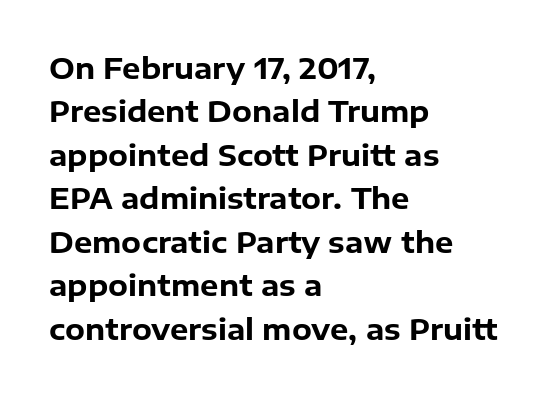
How would I describe the line gaps? Plain and ordinary. This rendering leaves character spacing at its baseline value. Looks like regular typesetting: each glyph gets only the width it needs. The passage shown is typeset with a sans-serif family. A clean baseline with only descenders dipping below it. Weight: bold.
